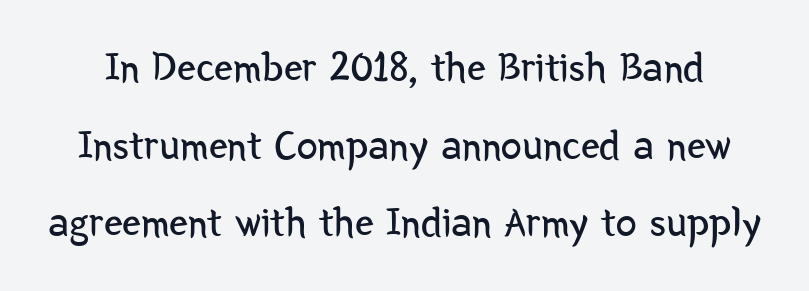
{"serif": "no", "italic": "no", "bold": "no", "weight": "regular", "width": "condensed", "stroke_contrast": "low", "x_height": "medium", "monospaced": "no", "underline": "no", "line_spacing_ratio": 1.85, "letter_spacing": "normal", "letter_spacing_em": 0.0, "glyph_px": 42}
